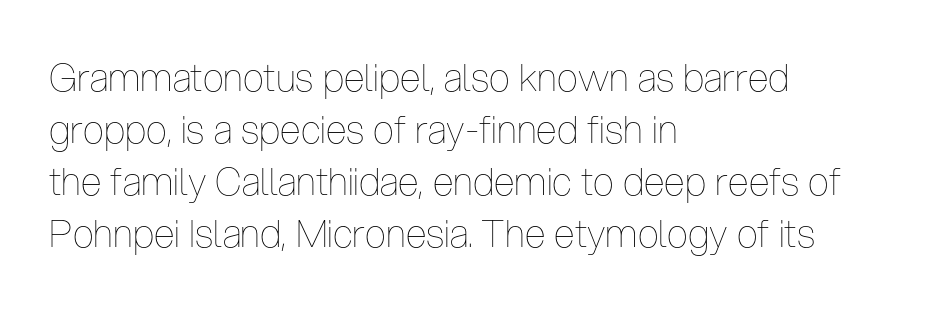
{"italic": "no", "bold": "no", "weight": "thin", "width": "condensed", "stroke_contrast": "low", "x_height": "medium", "monospaced": "no", "underline": "no", "align": "left", "line_spacing": "normal", "line_spacing_ratio": 1.37, "letter_spacing": "normal", "letter_spacing_em": 0.0, "glyph_px": 38}
